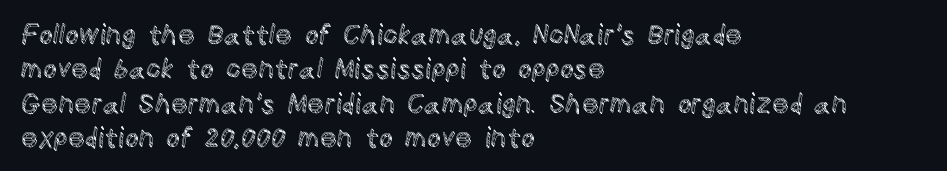
The image shows 27 px text type; set left-aligned, normal line spacing (1.27x), normal letter spacing, not underlined.
